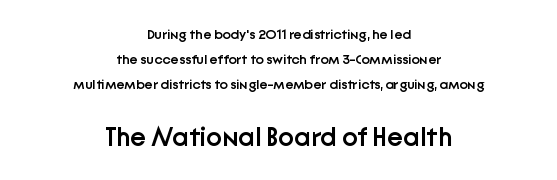
{"italic": "no", "bold": "semi", "underline": "no", "align": "center", "line_spacing_ratio": 1.8, "letter_spacing": "normal", "letter_spacing_em": 0.0, "larger_block": "second", "size_ratio": 1.93, "glyph_px": 27}
